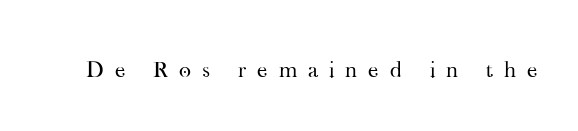
The image shows 23 px text type, upright; set unusually wide letter spacing (+0.48 em), not underlined.
